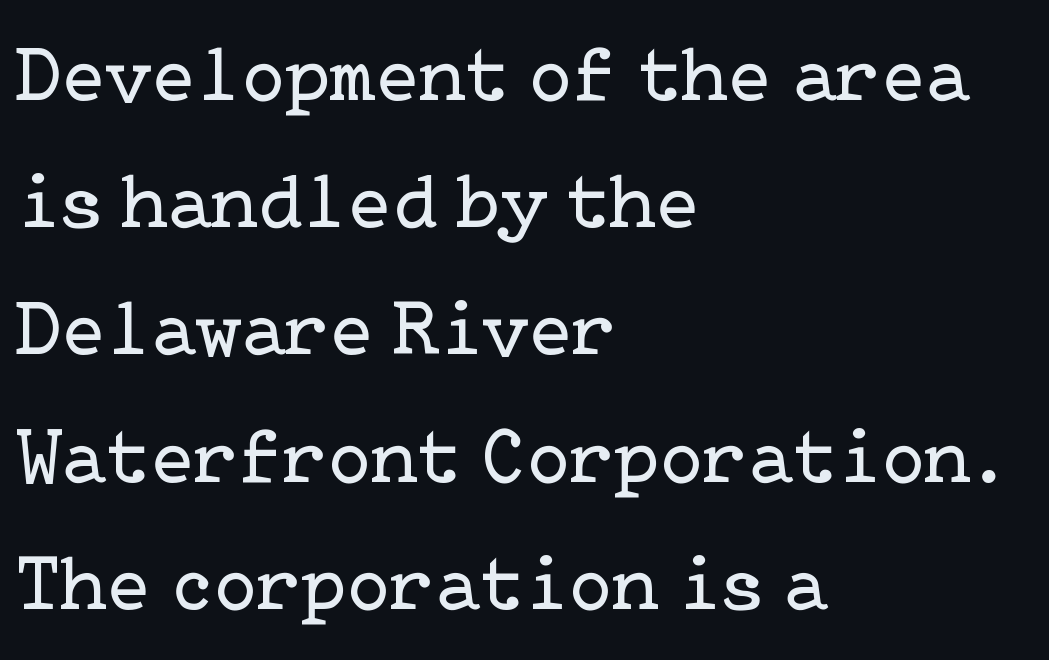
The image shows 80 px regular-weight serif type, upright; set left-aligned, normal line spacing (1.59x), normal letter spacing, not underlined; low stroke contrast and a medium x-height.
